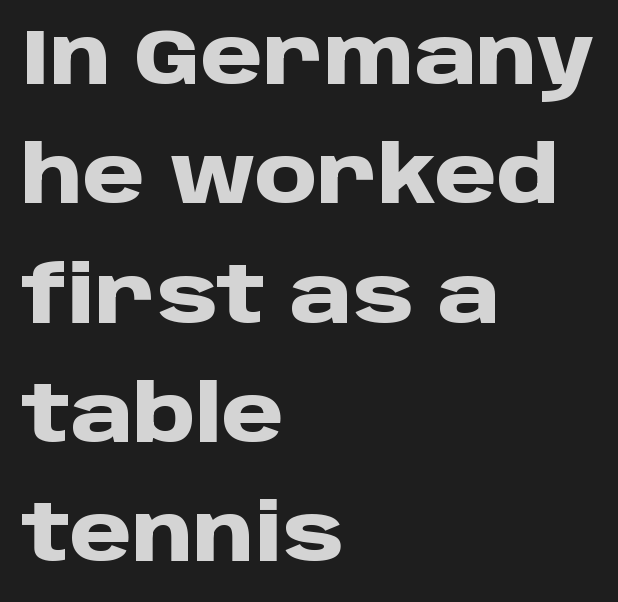
{"serif": "no", "italic": "no", "bold": "yes", "weight": "heavy", "width": "normal", "stroke_contrast": "low", "x_height": "large", "monospaced": "no", "underline": "no", "align": "left", "line_spacing": "normal", "line_spacing_ratio": 1.51, "letter_spacing": "normal", "letter_spacing_em": 0.0, "glyph_px": 79}
